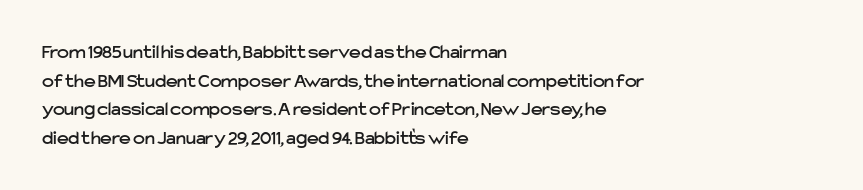
{"italic": "no", "underline": "no", "align": "left", "line_spacing": "normal", "line_spacing_ratio": 1.43, "letter_spacing": "normal", "letter_spacing_em": 0.0, "glyph_px": 20}
